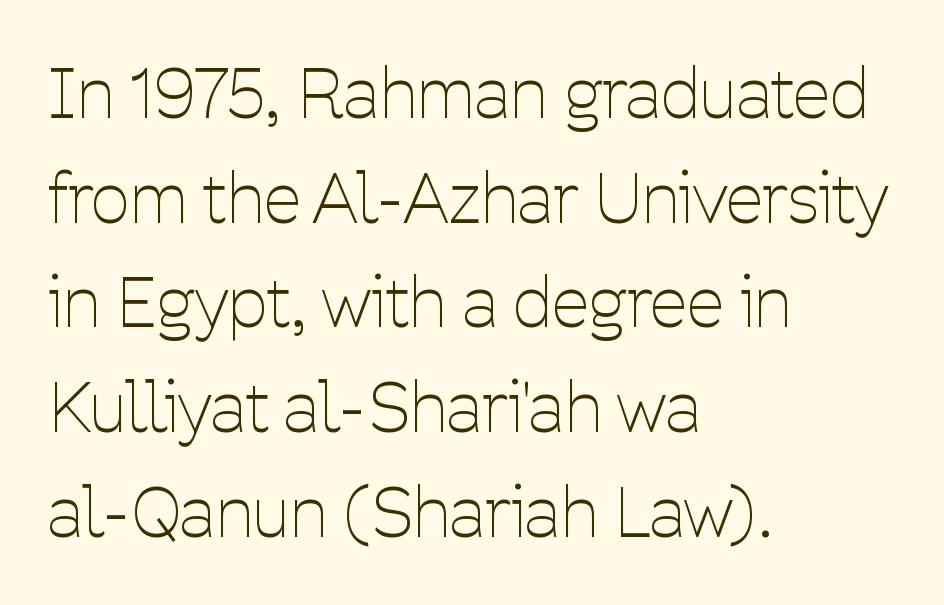
The image shows 68 px thin, condensed sans-serif type, upright; set left-aligned, normal line spacing (1.54x), normal letter spacing, not underlined; low stroke contrast and a medium x-height.
